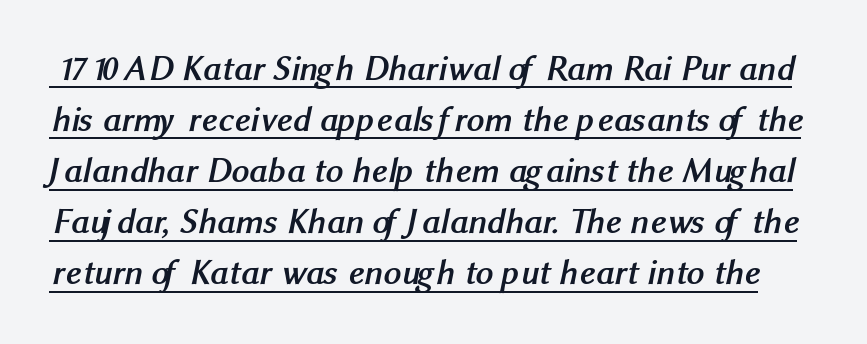
The rendering uses a bold face; every stroke is thick and dark. Here the glyphs are tracked normally, forming tight word shapes. This rendering employs a face without finishing strokes, i.e., a sans-serif. A rule runs beneath these lines of type. Do the characters align in a grid? No, the font is proportional. If you measured baseline to baseline, you'd find a middling distance.
